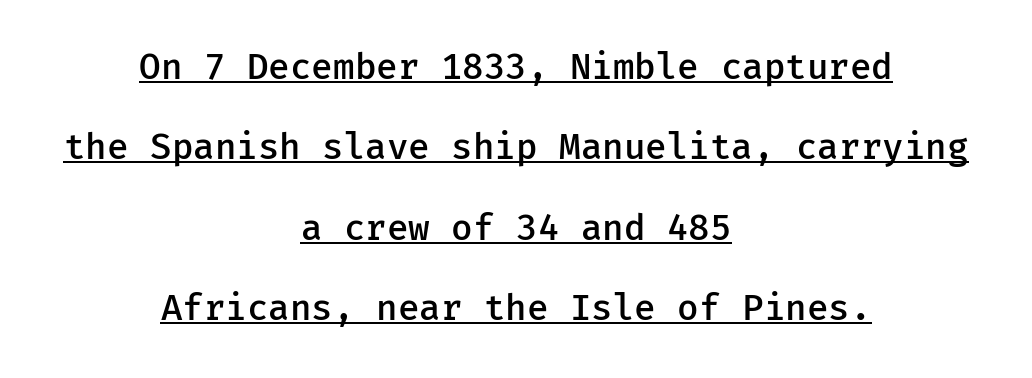
Q: Is the text bold? A: Semi-bold.
Q: Is the text italic (slanted)? A: No, it is upright.
Q: Is the typeface a serif or a sans-serif typeface? A: Sans-serif.
Q: Is the text underlined? A: Yes.
Q: How is the paragraph aligned? A: Centered.
Q: Is the spacing between letters normal or unusually wide? A: Normal.
Q: Is the spacing between lines tight, normal or loose? A: Loose.
Q: Width (condensed, normal, or wide)? A: Normal.
Q: Stroke contrast? A: Low.
Q: x-height? A: Medium.
